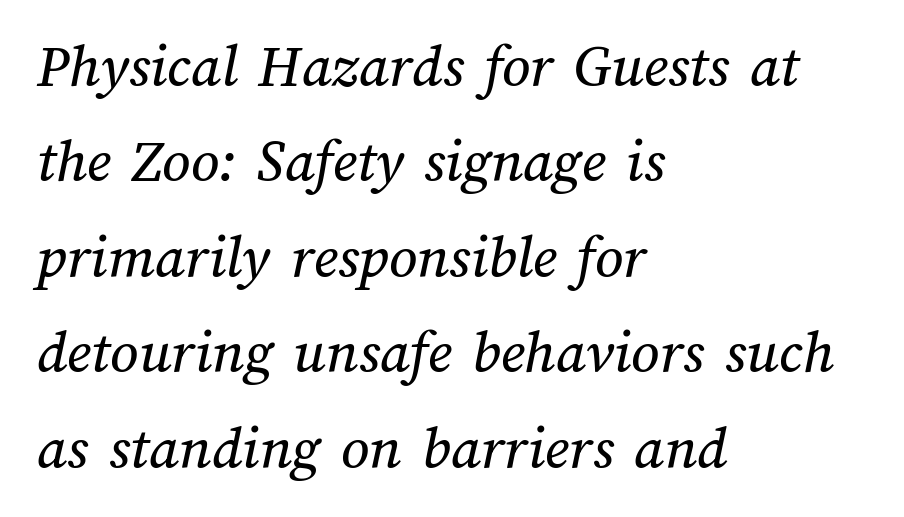
Q: Is the text underlined? A: No.
Q: How is the paragraph aligned? A: Left-aligned.
Q: Is the spacing between letters normal or unusually wide? A: Normal.
Q: Is the spacing between lines tight, normal or loose? A: Normal.
Q: Width (condensed, normal, or wide)? A: Normal.
Q: Stroke contrast? A: Medium.
Q: x-height? A: Medium.
Q: Monospaced? A: No.
